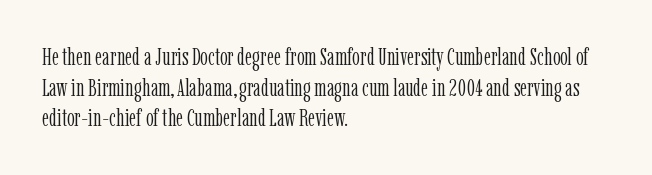
Q: Is the text bold? A: No.
Q: Is the text italic (slanted)? A: No, it is upright.
Q: Is the text underlined? A: No.
Q: How is the paragraph aligned? A: Left-aligned.
Q: Is the spacing between letters normal or unusually wide? A: Normal.
Q: Is the spacing between lines tight, normal or loose? A: Normal.
